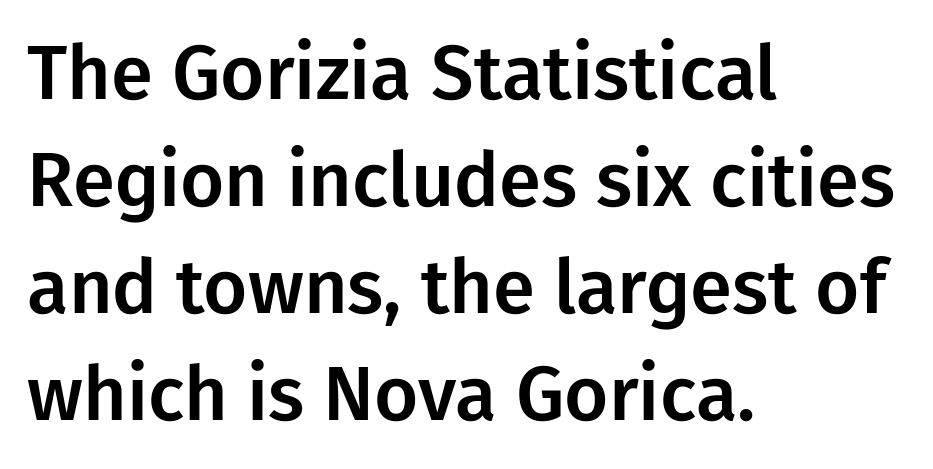
{"serif": "no", "italic": "no", "width": "normal", "stroke_contrast": "low", "x_height": "medium", "monospaced": "no", "underline": "no", "align": "left", "line_spacing": "normal", "line_spacing_ratio": 1.41, "letter_spacing": "normal", "letter_spacing_em": 0.0, "glyph_px": 76}
